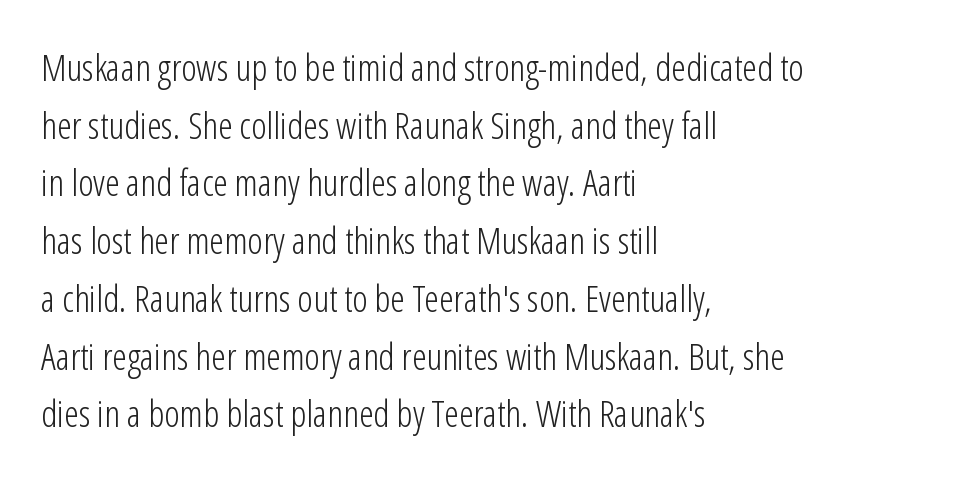
Look at the tracking — it's just the regular setting, nothing added. Regarding leading, the lines here are spaced in the standard way. In terms of posture, this sample is upright. A bare baseline throughout the passage. You could not count columns in this text — the font is proportionally spaced.
